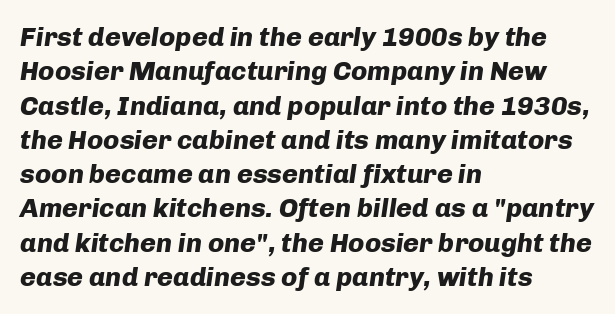
The space directly below the letters is spotless. Designer's note — italics engaged. Is the block centered? No — it sits flush against the left margin. The designer left line spacing at the default. As a designer I'd log this as weight 700, bold.
